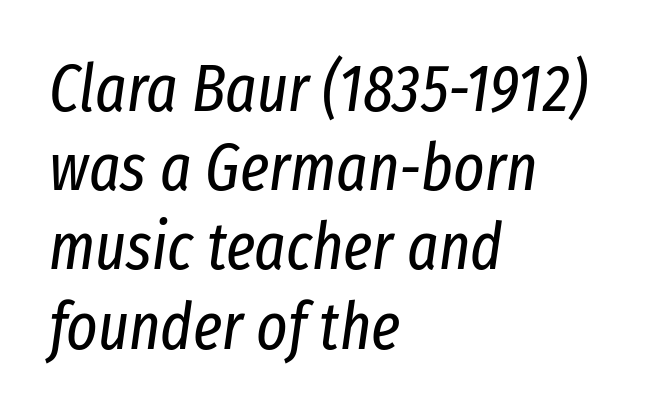
{"italic": "yes", "lean": "right", "slant_degrees": 8, "bold": "no", "weight": "regular", "width": "condensed", "stroke_contrast": "low", "x_height": "medium", "monospaced": "no", "underline": "no", "align": "left", "line_spacing_ratio": 1.2, "letter_spacing": "normal", "letter_spacing_em": 0.0, "glyph_px": 66}
